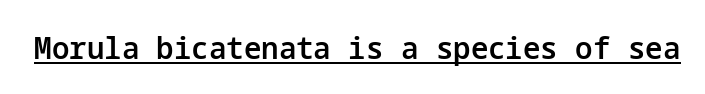
To sum up the face: it is a sans, with no serifs. Nope, not italic — everything's standing straight. The passage shown is underscored from start to finish. Does the weight exceed regular? Yes, but only to semibold. Caption: standard tracking, unaltered.
